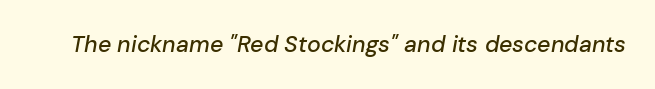
The image shows 23 px text type, italic (leaning right); set normal letter spacing, not underlined.
